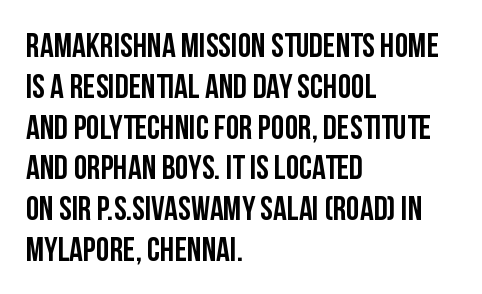
The image shows 34 px condensed sans-serif type, upright; set left-aligned, line spacing 1.2x, normal letter spacing, not underlined; low stroke contrast and a large x-height.
